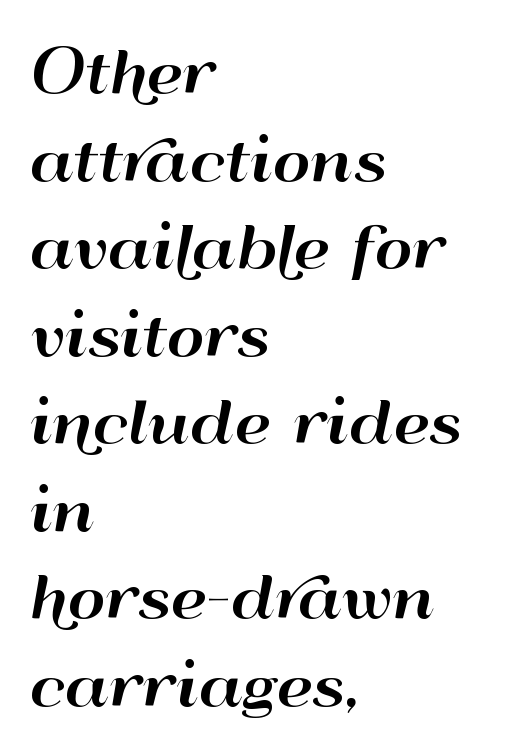
{"serif": "no", "width": "wide", "stroke_contrast": "high", "x_height": "small", "monospaced": "no", "underline": "no", "align": "left", "line_spacing": "normal", "line_spacing_ratio": 1.51, "letter_spacing": "normal", "letter_spacing_em": 0.0, "glyph_px": 58}
